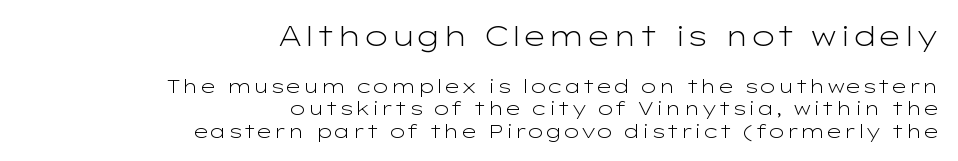
Anything drawn beneath the words? Only blank space. How are the letters spaced? Ordinarily, with no added tracking. A roman cut, with each character standing at attention. Spacing verdict: proportional, widths tailored to each character.
